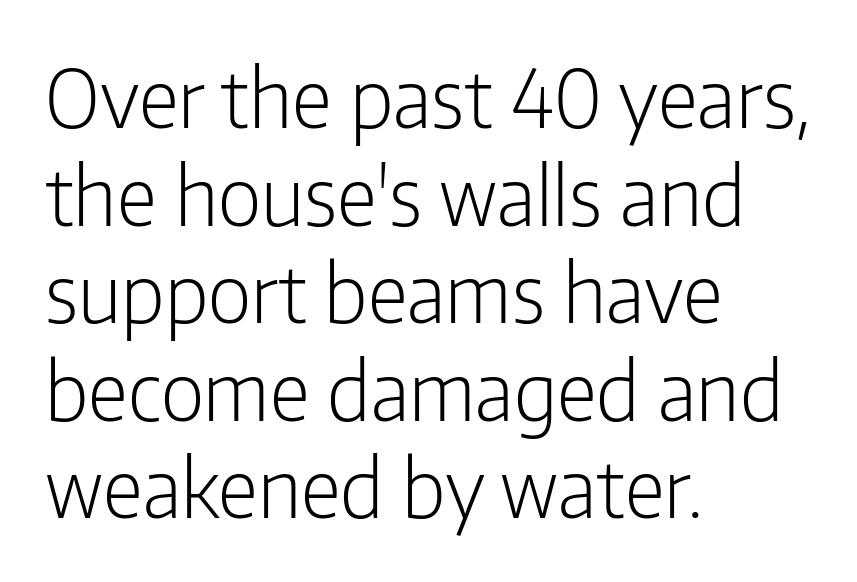
This rendering employs a face without finishing strokes, i.e., a sans-serif. This sample has the flowing, uneven cadence of proportional lettering. Left-aligned paragraph, ragged on the right. The space directly below the letters is spotless. Is the letter spacing exaggerated? No — it looks like the ordinary default. Characters remain perfectly vertical along every line.
